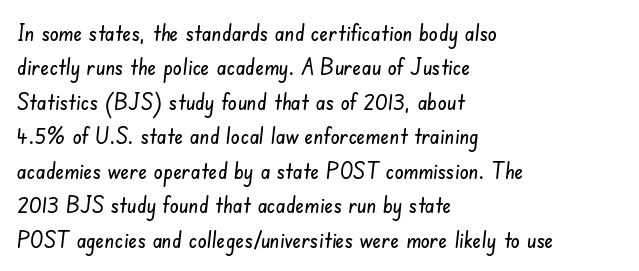
The image shows 23 px text type; set left-aligned, normal line spacing (1.5x), normal letter spacing, not underlined.
